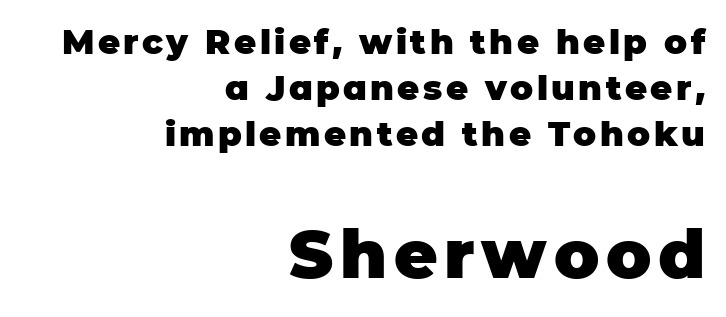
The strokes are fattened all the way to bold. The letters advance in unequal steps, a hallmark of proportional type. The letters stand upright; this is a roman face. The face used here appears at its bigger size in the lower chunk.
